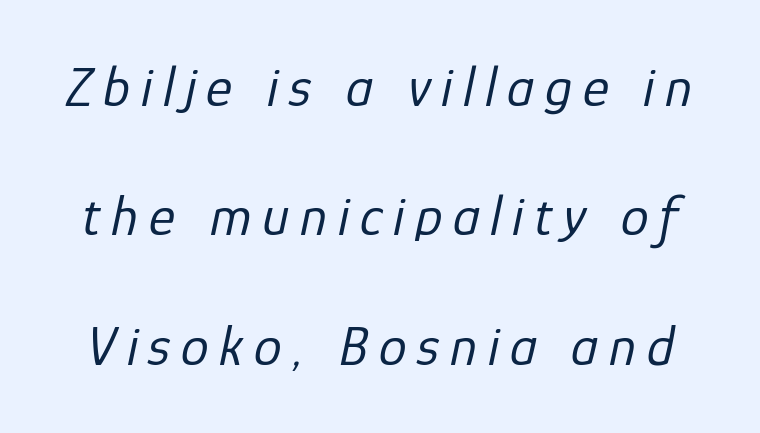
Q: Is the text bold? A: No.
Q: Is the text italic (slanted)? A: Yes, it leans right by about 12 degrees.
Q: Is the text underlined? A: No.
Q: Is the spacing between lines tight, normal or loose? A: Loose.
Q: Width (condensed, normal, or wide)? A: Normal.
Q: Stroke contrast? A: Low.
Q: x-height? A: Medium.
Q: Monospaced? A: No.
